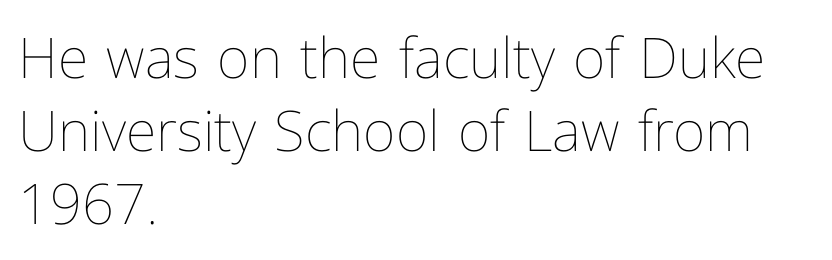
Q: Is the text bold? A: No.
Q: Is the text italic (slanted)? A: No, it is upright.
Q: Is the text underlined? A: No.
Q: How is the paragraph aligned? A: Left-aligned.
Q: Is the spacing between letters normal or unusually wide? A: Normal.
Q: Is the spacing between lines tight, normal or loose? A: Normal.
Q: Width (condensed, normal, or wide)? A: Normal.
Q: Stroke contrast? A: Low.
Q: x-height? A: Medium.
Q: Monospaced? A: No.
